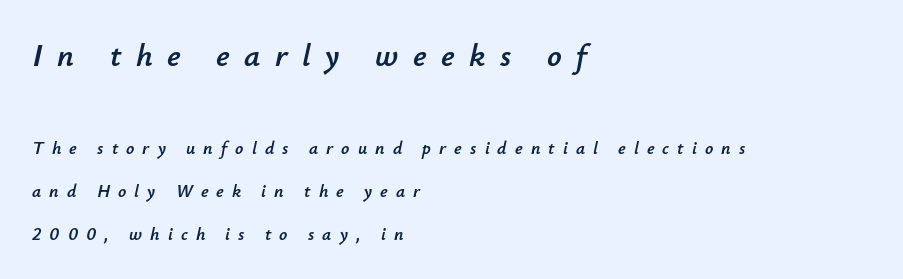
{"italic": "yes", "lean": "right", "slant_degrees": 12, "width": "normal", "stroke_contrast": "low", "x_height": "small", "monospaced": "no", "underline": "no", "align": "left", "line_spacing": "loose", "line_spacing_ratio": 2.41, "letter_spacing": "wide", "letter_spacing_em": 0.45, "larger_block": "first", "size_ratio": 1.78, "glyph_px": 32}
